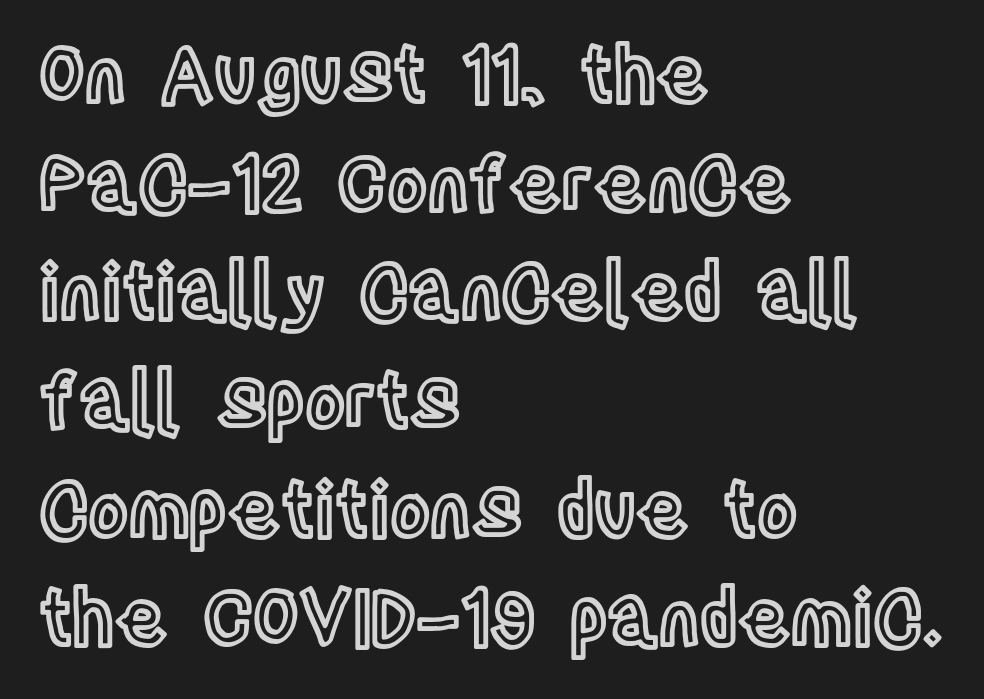
The image shows 76 px condensed type, upright; set left-aligned, normal line spacing (1.43x), normal letter spacing, not underlined; a large x-height.
